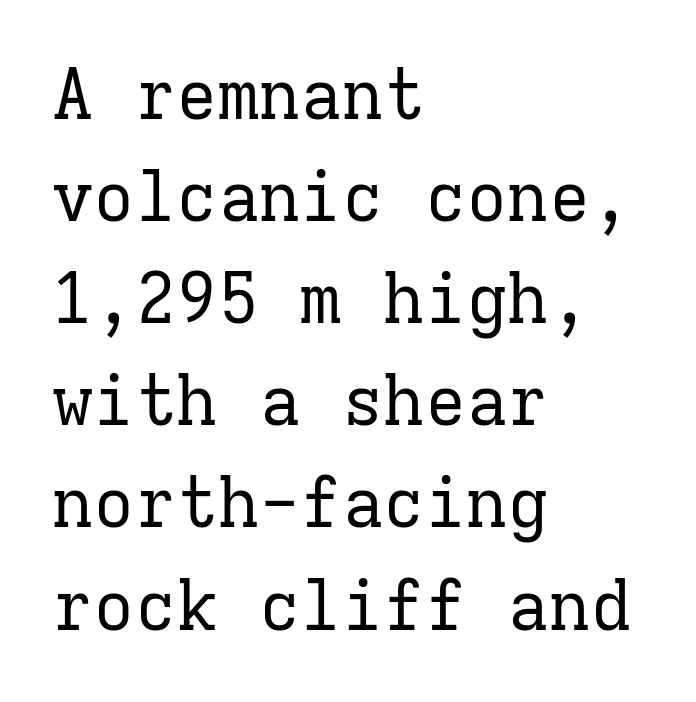
The image shows 69 px regular-weight serif type, upright, monospaced; set left-aligned, normal line spacing (1.48x), normal letter spacing, not underlined; low stroke contrast and a medium x-height.
